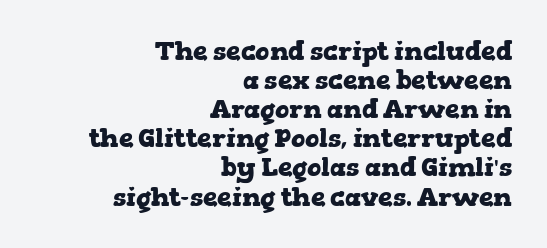
Heft: maximum for text — a bold. Letter spacing: default. In terms of leading, this rendering errs on the cramped side. Glance below the letters and you will spot only blank space.
